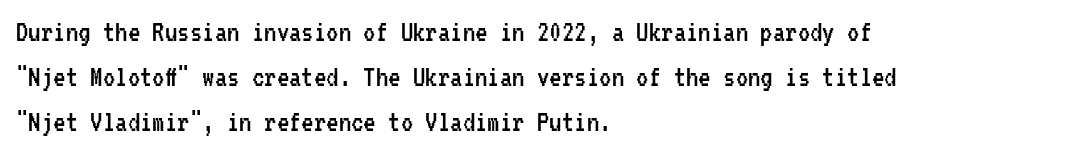
The image shows 31 px regular-weight, condensed sans-serif type, upright, monospaced; set left-aligned, normal line spacing (1.45x), normal letter spacing, not underlined; low stroke contrast and a medium x-height.
